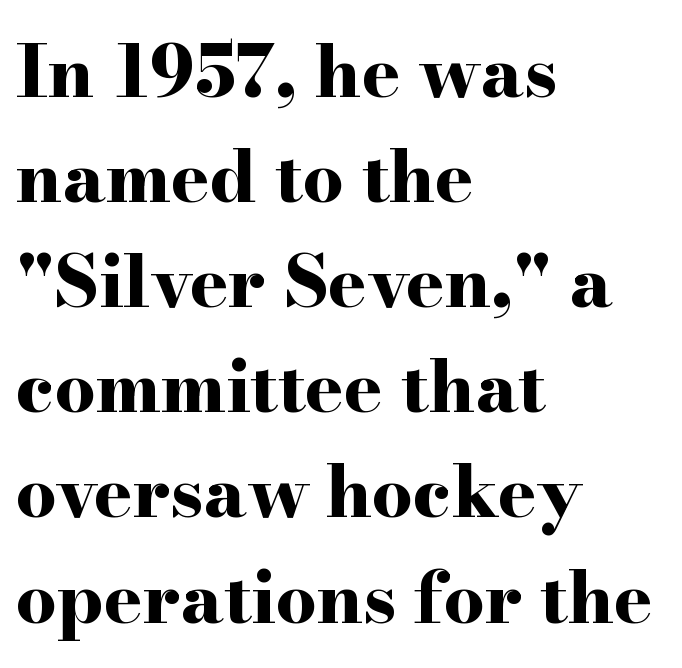
Stroke terminals: seriffed. The passage shown stacks its lines at a standard gap. A classic flush-left, rag-right setting is used for this passage. You could not count columns in this text — the font is proportionally spaced.
